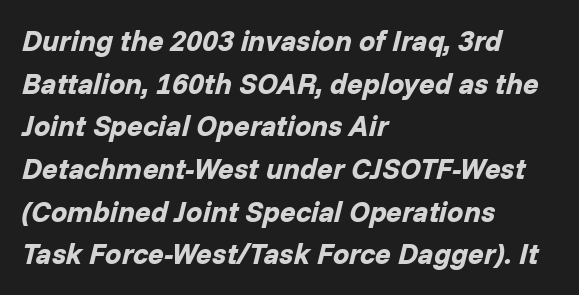
Q: Is the text bold? A: Yes.
Q: Is the text italic (slanted)? A: Yes, it leans right by about 14 degrees.
Q: Is the text underlined? A: No.
Q: How is the paragraph aligned? A: Left-aligned.
Q: Is the spacing between letters normal or unusually wide? A: Normal.
Q: Is the spacing between lines tight, normal or loose? A: Normal.
Q: Width (condensed, normal, or wide)? A: Normal.
Q: Stroke contrast? A: Low.
Q: x-height? A: Medium.
Q: Monospaced? A: No.
